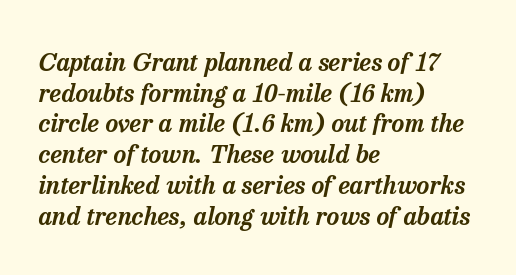
Q: Is the text italic (slanted)? A: Yes, it leans right by about 13 degrees.
Q: Is the text underlined? A: No.
Q: How is the paragraph aligned? A: Left-aligned.
Q: Is the spacing between letters normal or unusually wide? A: Normal.
